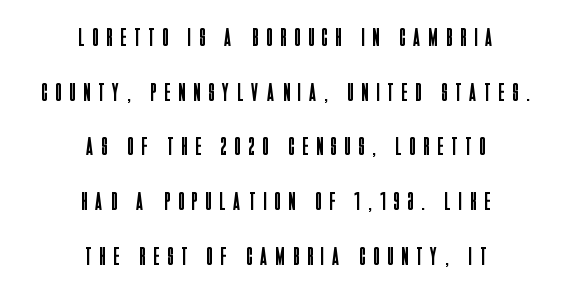
Each row of text sits above clean, open space. Unbolded letterforms with no extra heft. The tracking jumps out immediately: characters are airy and widely separated. Rows of type keep a wide berth in the vertical direction.
